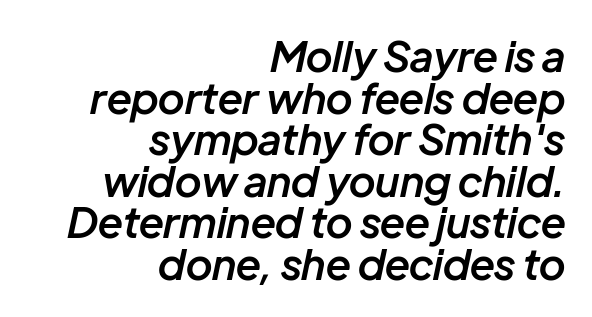
{"italic": "yes", "lean": "right", "slant_degrees": 12, "bold": "semi", "weight": "semibold", "width": "normal", "stroke_contrast": "low", "x_height": "medium", "monospaced": "no", "underline": "no", "align": "right", "line_spacing": "tight", "line_spacing_ratio": 0.99, "letter_spacing": "normal", "letter_spacing_em": 0.0, "glyph_px": 42}
